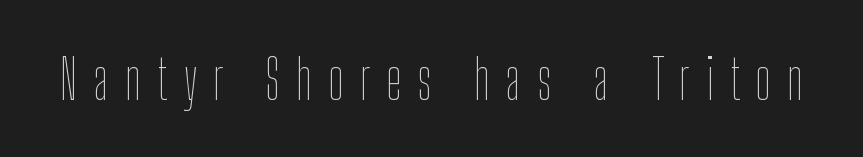
Q: Is the text bold? A: No.
Q: Is the text italic (slanted)? A: No, it is upright.
Q: Is the text underlined? A: No.
Q: Is the spacing between letters normal or unusually wide? A: Unusually wide.
Q: Width (condensed, normal, or wide)? A: Condensed.
Q: Stroke contrast? A: Low.
Q: x-height? A: Medium.
Q: Monospaced? A: No.
